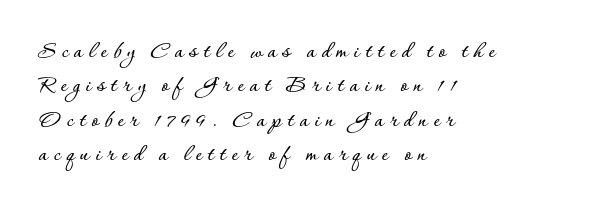
Q: Is the text italic (slanted)? A: Yes.
Q: Is the text underlined? A: No.
Q: How is the paragraph aligned? A: Left-aligned.
Q: Is the spacing between letters normal or unusually wide? A: Unusually wide.
Q: Is the spacing between lines tight, normal or loose? A: Normal.
